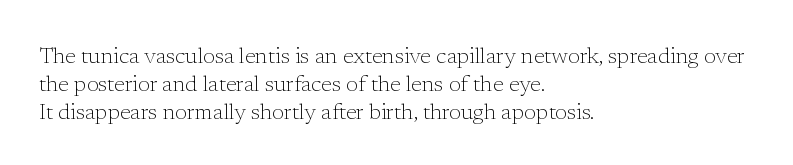
Normally led — the rows are evenly, conventionally spaced. Underlining? Definitely not there. The axis of the letterforms is exactly vertical. The passage is arranged the way most books set body copy — flush left. Default kerning and tracking; the words read as compact shapes.
